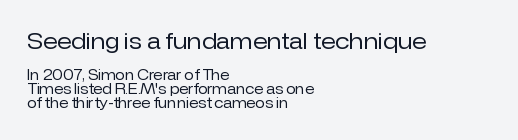
Letter spacing: default. The earlier block is typeset at a bigger size than the later block. Nope, not italic — everything's standing straight. The strokes carry an ordinary text weight at most.
